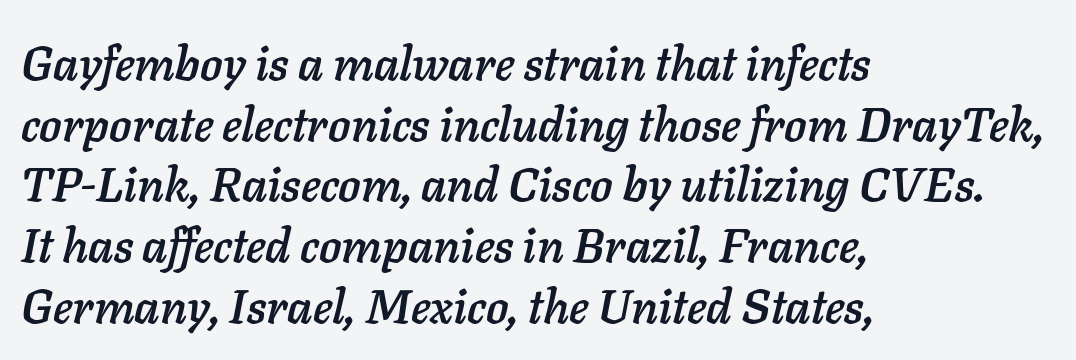
Q: Is the text italic (slanted)? A: Yes, it leans right by about 11 degrees.
Q: Is the text underlined? A: No.
Q: How is the paragraph aligned? A: Left-aligned.
Q: Is the spacing between letters normal or unusually wide? A: Normal.
Q: Is the spacing between lines tight, normal or loose? A: Normal.
Q: Width (condensed, normal, or wide)? A: Normal.
Q: Stroke contrast? A: Low.
Q: x-height? A: Medium.
Q: Monospaced? A: No.
